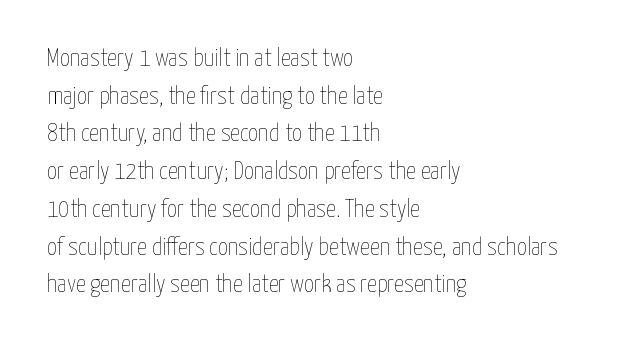
{"italic": "no", "bold": "no", "underline": "no", "align": "left", "line_spacing": "normal", "line_spacing_ratio": 1.51, "letter_spacing": "normal", "letter_spacing_em": 0.0, "glyph_px": 25}
